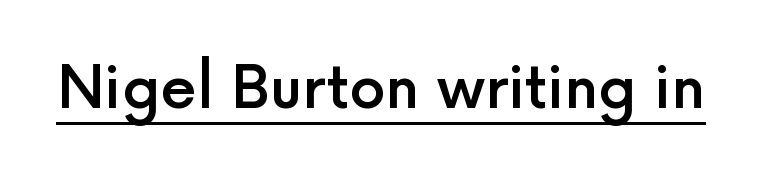
{"serif": "no", "italic": "no", "bold": "semi", "weight": "semibold", "width": "normal", "x_height": "medium", "monospaced": "no", "underline": "yes", "letter_spacing": "normal", "letter_spacing_em": 0.0, "glyph_px": 58}
